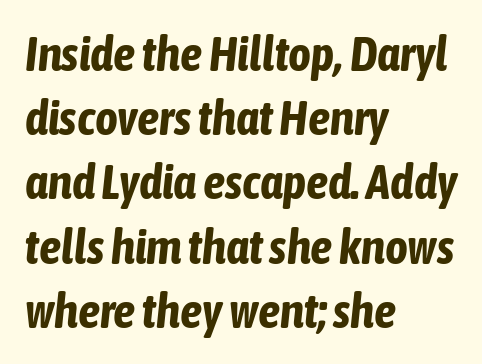
The text carries the slant typical of an italic or oblique font. The space between consecutive lines is moderate. You'd pick this weight for a headline — it's a proper bold. The paragraph shown leans on its left margin.
